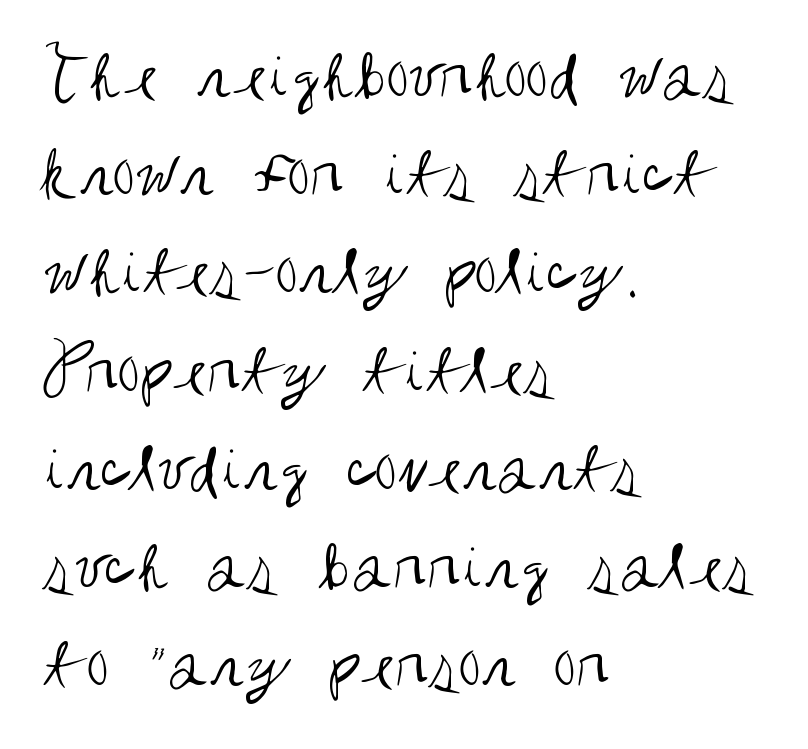
Check under the words: just untouched page. Is the block centered? No — it sits flush against the left margin. The vertical gap from one line to the next is medium. Counters stay open thanks to moderate or lighter strokes. Classification — sans serif. Do the characters align in a grid? No, the font is proportional.
